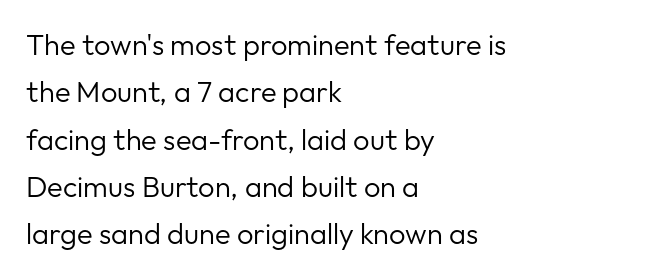
Caption: standard tracking, unaltered. A typesetter would mark this as roman, not italic. Notice how the passage keeps a crisp vertical edge on the left only. Weight: not bold — regular or lighter. Nobody drew a line under any word here. The letters advance in unequal steps, a hallmark of proportional type.
